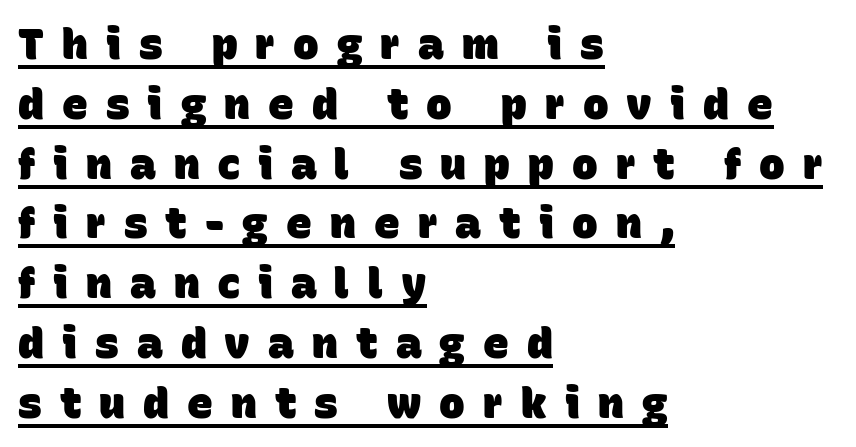
Note the varied advance widths — an 'i' is clearly narrower than an 'm'. Short and long lines alike share a common starting point at left. The letters are bold, with thick, heavy strokes. This sample uses expanded letter spacing, leaving extra air between glyphs. A rule runs beneath these lines of type.
